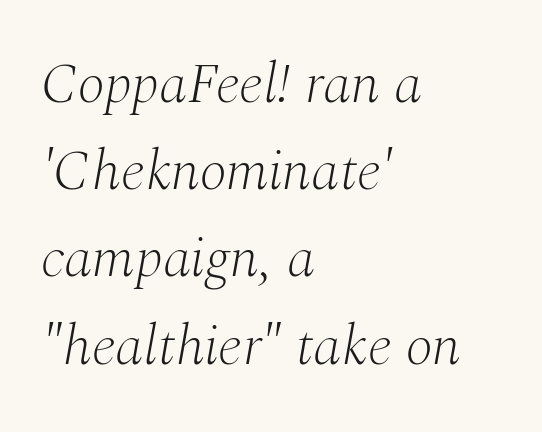
A clean baseline with only descenders dipping below it. In terms of posture, this sample is oblique. Looks like regular typesetting: each glyph gets only the width it needs. Unlike a clean sans, this face finishes its strokes with serifs. The lines in this sample share a left origin and differ only in where they stop.
